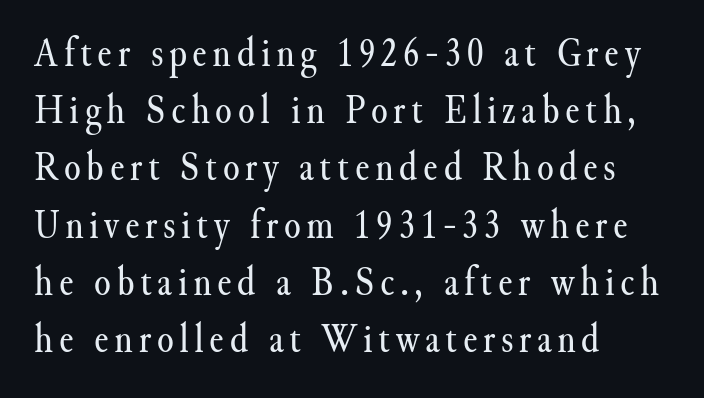
The image shows 43 px regular-weight serif type, upright; set left-aligned, normal line spacing (1.33x), not underlined; medium stroke contrast and a small x-height.
